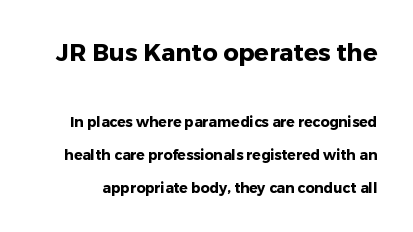
Q: Is the text bold? A: Yes.
Q: Is the text italic (slanted)? A: No, it is upright.
Q: Is the text underlined? A: No.
Q: Is the spacing between letters normal or unusually wide? A: Normal.
Q: Is the spacing between lines tight, normal or loose? A: Loose.
Q: Which block of text is set in a larger size, the first (top) or the second (bottom)? A: The first (top) one.
